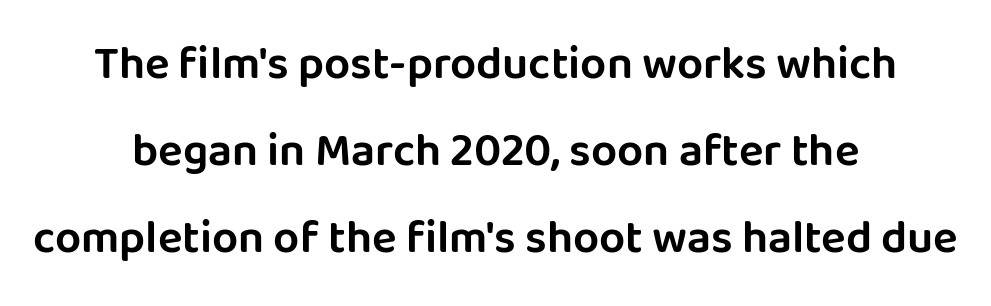
The image shows 46 px sans-serif type, upright; set centered, line spacing 1.89x, normal letter spacing, not underlined; low stroke contrast and a large x-height.
